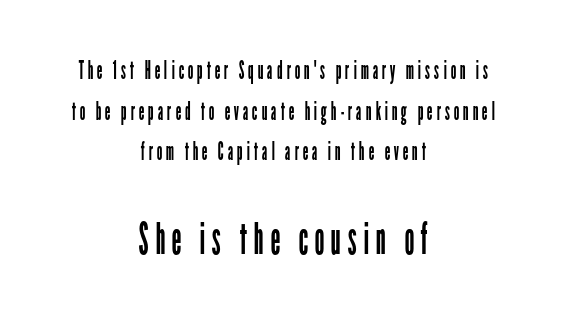
{"serif": "no", "italic": "no", "bold": "no", "weight": "regular", "width": "condensed", "stroke_contrast": "low", "x_height": "medium", "monospaced": "no", "underline": "no", "align": "center", "line_spacing": "normal", "line_spacing_ratio": 1.63, "larger_block": "second", "size_ratio": 1.76, "glyph_px": 44}
